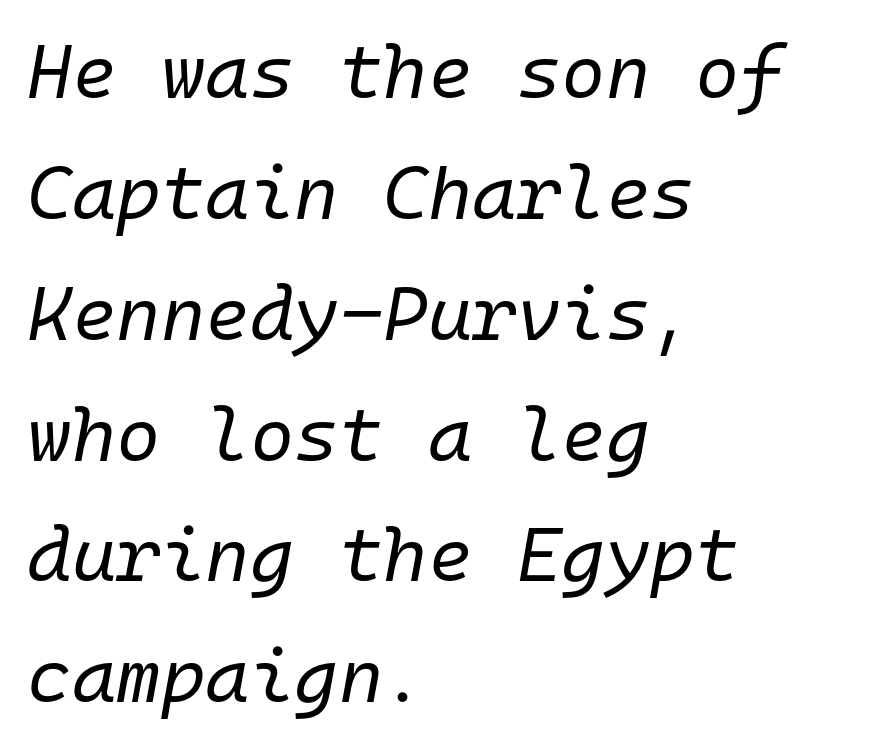
The image shows 76 px regular-weight type, italic (leaning right), monospaced; set left-aligned, normal line spacing (1.59x), normal letter spacing, not underlined; low stroke contrast and a medium x-height.
